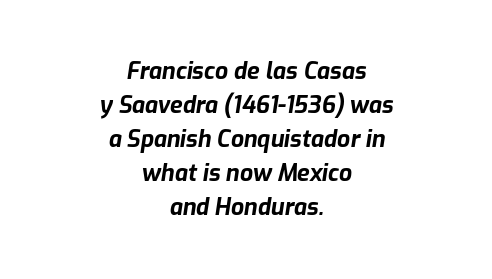
The image shows 23 px bold type, italic (leaning right); set centered, normal line spacing (1.48x), normal letter spacing, not underlined.
